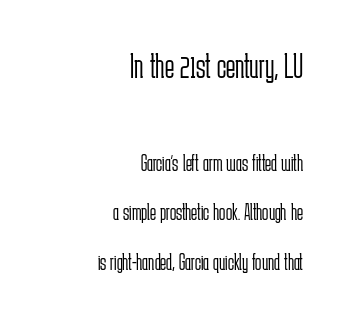
{"serif": "no", "italic": "no", "bold": "no", "weight": "light", "width": "condensed", "stroke_contrast": "low", "x_height": "medium", "monospaced": "no", "underline": "no", "align": "right", "line_spacing": "loose", "line_spacing_ratio": 2.16, "letter_spacing": "normal", "letter_spacing_em": 0.0, "larger_block": "first", "size_ratio": 1.52, "glyph_px": 35}
